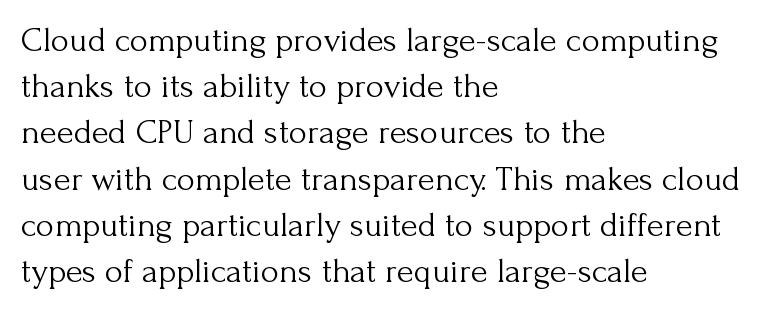
Q: Is the text bold? A: No.
Q: Is the text italic (slanted)? A: No, it is upright.
Q: Is the typeface a serif or a sans-serif typeface? A: Serif.
Q: Is the text underlined? A: No.
Q: How is the paragraph aligned? A: Left-aligned.
Q: Is the spacing between letters normal or unusually wide? A: Normal.
Q: Is the spacing between lines tight, normal or loose? A: Normal.
Q: Width (condensed, normal, or wide)? A: Normal.
Q: Stroke contrast? A: Medium.
Q: x-height? A: Small.
Q: Monospaced? A: No.
